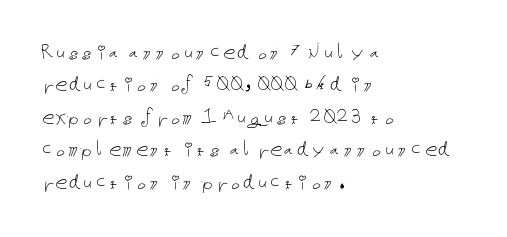
The typesetter chose a ragged-right arrangement here. In terms of letterspacing, this is plain default setting. Descenders hang freely into open space. A typesetter would call this leading conventional body-copy spacing. Stems and bowls with no extra thickness — not bold.
